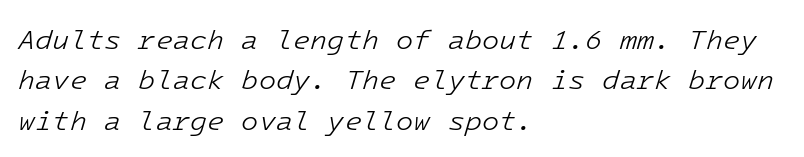
The cut favours lightness, reaching ordinary text weight at its darkest. Line spacing here is normal. What stands out about the letter spacing? Nothing — it is the standard amount. An italicized treatment has been applied to the whole sample. Is the block centered? No — it sits flush against the left margin. Beneath every word, the page is bare.
